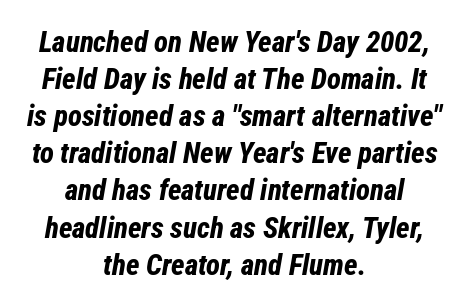
There's an unmistakable incline to the writing here. Weight check: bold — yes, fully. Regarding leading, the lines here are spaced in the standard way. Beneath every word, the page is bare.
